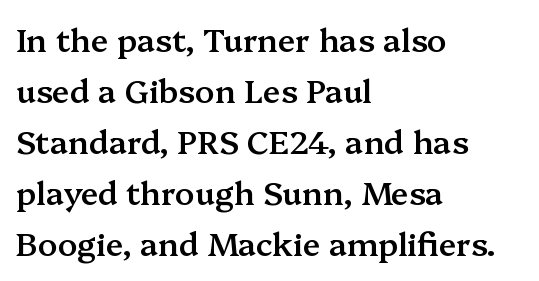
The image shows 32 px semibold serif type, upright; set left-aligned, normal line spacing (1.59x), normal letter spacing, not underlined; medium stroke contrast and a medium x-height.
